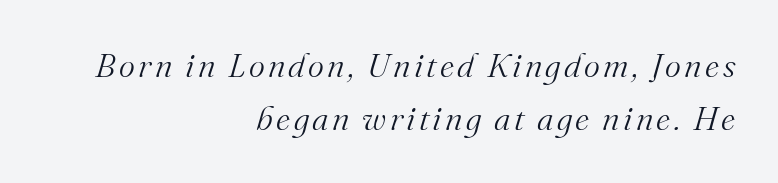
{"serif": "yes", "italic": "yes", "lean": "right", "slant_degrees": 16, "bold": "no", "weight": "light", "width": "normal", "stroke_contrast": "medium", "x_height": "small", "monospaced": "no", "underline": "no", "align": "right", "line_spacing": "normal", "line_spacing_ratio": 1.57, "glyph_px": 34}
